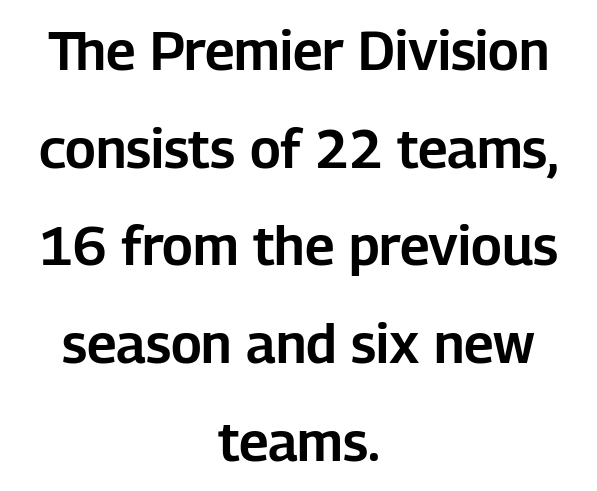
There is no visible air inserted between adjacent glyphs. Regarding serifs, this sample does without them. Notice how the passage keeps no hard edge, just a central spine. The baseline area is clear.
